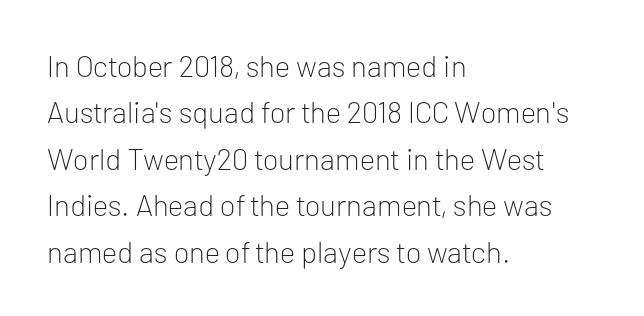
The image shows 30 px light sans-serif type, upright; set left-aligned, normal line spacing (1.55x), normal letter spacing, not underlined; low stroke contrast and a medium x-height.
